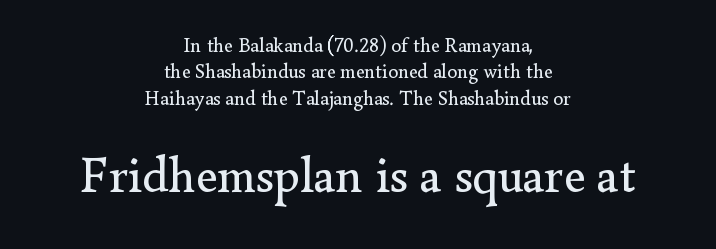
{"serif": "yes", "italic": "no", "bold": "no", "weight": "regular", "width": "normal", "stroke_contrast": "low", "x_height": "small", "monospaced": "no", "underline": "no", "align": "center", "line_spacing": "normal", "line_spacing_ratio": 1.32, "letter_spacing": "normal", "letter_spacing_em": 0.0, "larger_block": "second", "size_ratio": 2.5, "glyph_px": 50}
